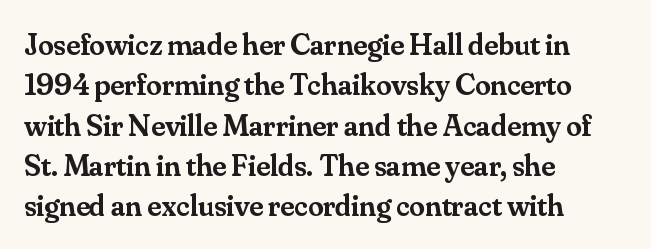
The image shows 31 px semibold serif type, upright; set left-aligned, normal line spacing (1.3x), normal letter spacing, not underlined; medium stroke contrast and a small x-height.
